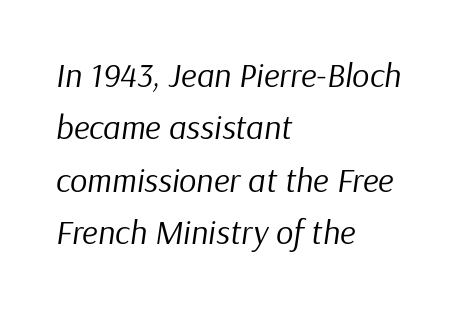
{"italic": "yes", "lean": "right", "slant_degrees": 9, "bold": "no", "weight": "regular", "width": "normal", "stroke_contrast": "low", "x_height": "medium", "monospaced": "no", "underline": "no", "align": "left", "line_spacing": "normal", "line_spacing_ratio": 1.54, "letter_spacing": "normal", "letter_spacing_em": 0.0, "glyph_px": 34}
